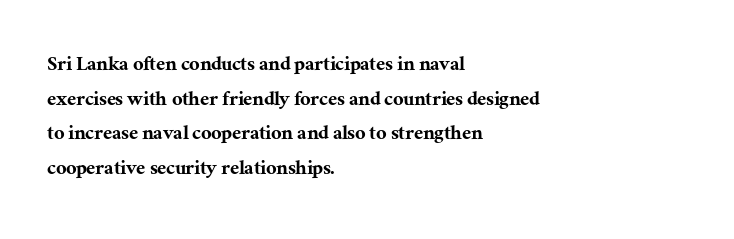
The image shows 23 px text type, upright; set left-aligned, normal line spacing (1.51x), normal letter spacing, not underlined.
